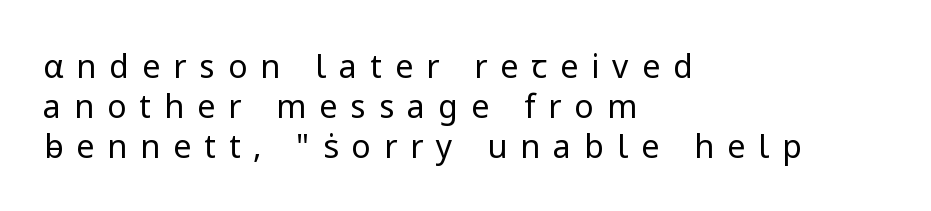
Ink coverage per letter is moderate at most. You can tell it's not italic because the verticals are truly vertical. In terms of letterform style, serifs are entirely absent. This rendering features lettering with no underline. Varying glyph widths throughout — classic text-font behaviour.
